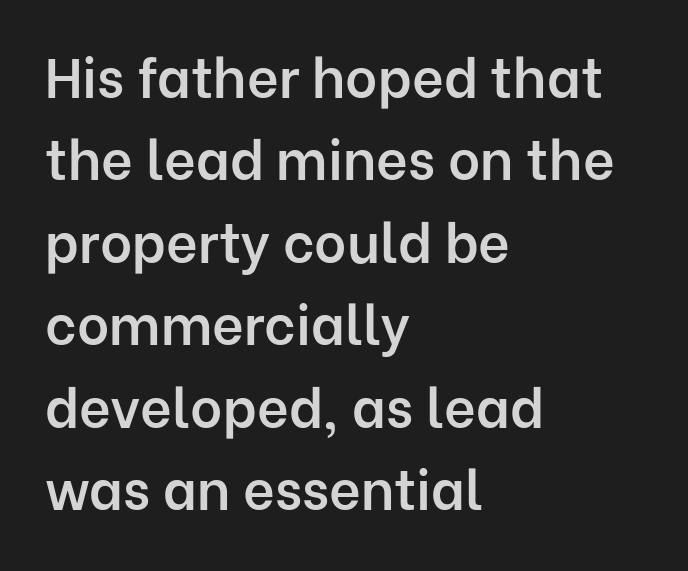
{"serif": "no", "italic": "no", "bold": "semi", "weight": "semibold", "width": "normal", "stroke_contrast": "low", "x_height": "medium", "monospaced": "no", "underline": "no", "align": "left", "line_spacing": "normal", "line_spacing_ratio": 1.5, "letter_spacing": "normal", "letter_spacing_em": 0.0, "glyph_px": 55}
